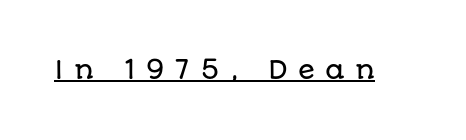
{"italic": "no", "underline": "yes", "letter_spacing": "wide", "letter_spacing_em": 0.41, "glyph_px": 25}
